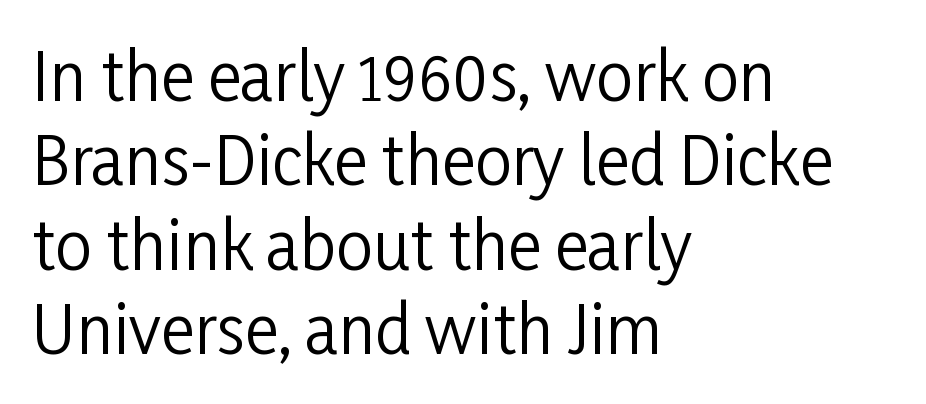
Q: Is the text bold? A: No.
Q: Is the text italic (slanted)? A: No, it is upright.
Q: Is the typeface a serif or a sans-serif typeface? A: Sans-serif.
Q: Is the text underlined? A: No.
Q: How is the paragraph aligned? A: Left-aligned.
Q: Is the spacing between letters normal or unusually wide? A: Normal.
Q: Is the spacing between lines tight, normal or loose? A: Normal.
Q: Width (condensed, normal, or wide)? A: Condensed.
Q: Stroke contrast? A: Low.
Q: x-height? A: Medium.
Q: Monospaced? A: No.
